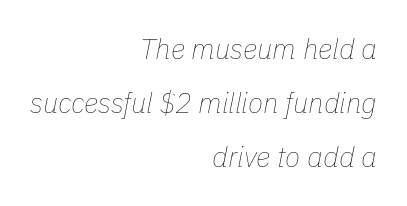
The image shows 28 px thin type, italic (leaning right); set right-aligned, loose line spacing (1.93x), normal letter spacing, not underlined; low stroke contrast and a medium x-height.
